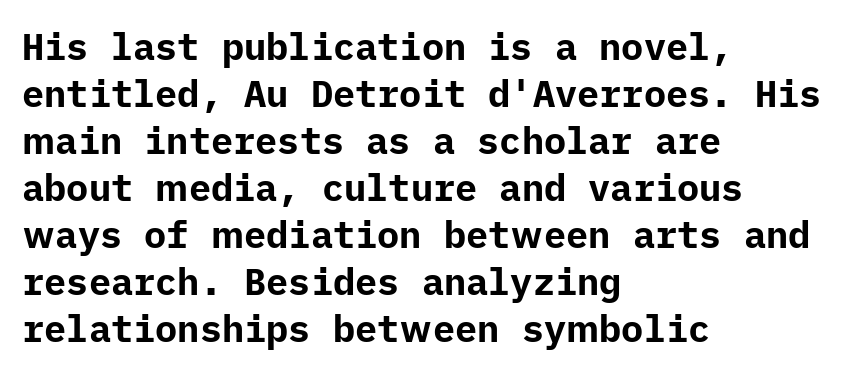
{"serif": "no", "italic": "no", "bold": "yes", "weight": "bold", "width": "normal", "stroke_contrast": "low", "x_height": "medium", "underline": "no", "align": "left", "line_spacing": "normal", "line_spacing_ratio": 1.27, "letter_spacing": "normal", "letter_spacing_em": 0.0, "glyph_px": 37}
